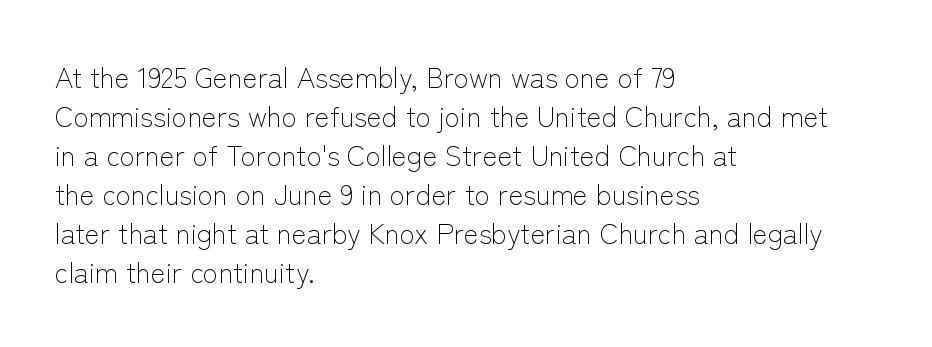
Here the glyphs are tracked normally, forming tight word shapes. Look at the bottom of the vertical strokes: they stop flat, with no serifs. A roman cut, with each character standing at attention. Reading down the column, the eye jumps a familiar distance to each next line. Underlining? Definitely not there. The letters advance in unequal steps, a hallmark of proportional type.
